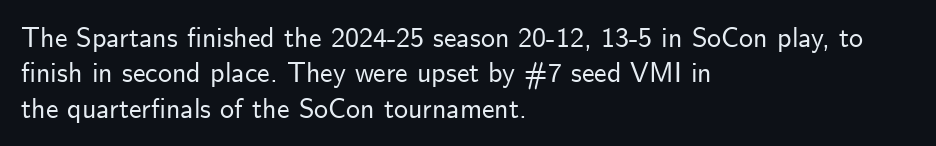
Spacing verdict: proportional, widths tailored to each character. The rendering shows plain stroke endings on the letterforms — a sans-serif design. Summary of vertical rhythm: regular, with standard interline spacing. How are the letters spaced? Ordinarily, with no added tracking.
